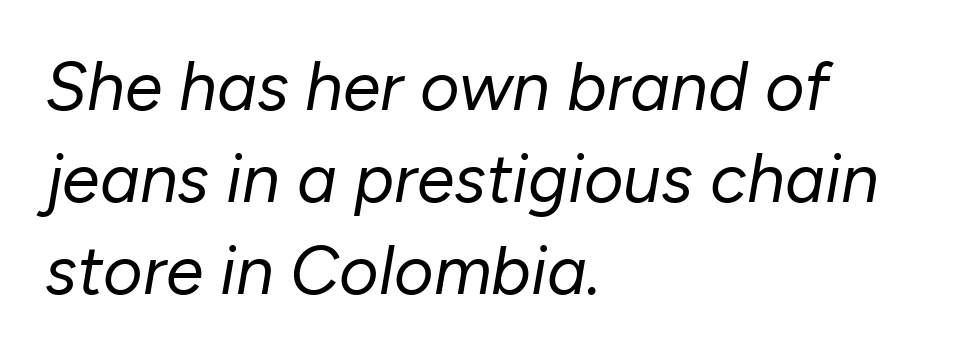
Q: Is the text bold? A: No.
Q: Is the text italic (slanted)? A: Yes, it leans right by about 10 degrees.
Q: Is the text underlined? A: No.
Q: How is the paragraph aligned? A: Left-aligned.
Q: Is the spacing between letters normal or unusually wide? A: Normal.
Q: Is the spacing between lines tight, normal or loose? A: Normal.
Q: Width (condensed, normal, or wide)? A: Normal.
Q: Stroke contrast? A: Low.
Q: x-height? A: Medium.
Q: Monospaced? A: No.
